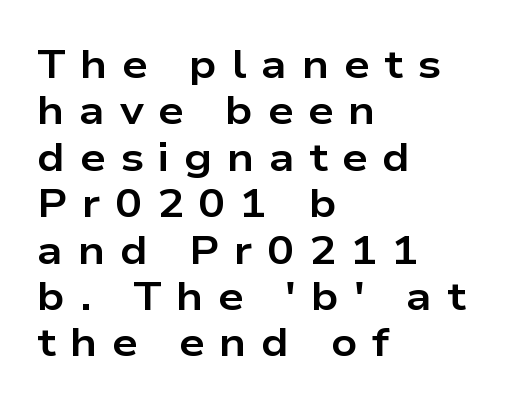
Q: Is the text bold? A: Yes.
Q: Is the text italic (slanted)? A: No, it is upright.
Q: Is the typeface a serif or a sans-serif typeface? A: Sans-serif.
Q: Is the text underlined? A: No.
Q: How is the paragraph aligned? A: Left-aligned.
Q: Is the spacing between letters normal or unusually wide? A: Unusually wide.
Q: Width (condensed, normal, or wide)? A: Wide.
Q: Stroke contrast? A: Low.
Q: x-height? A: Medium.
Q: Monospaced? A: No.
